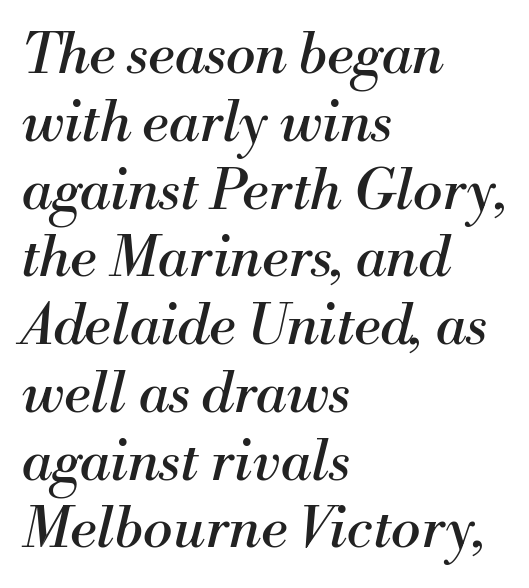
{"serif": "yes", "italic": "yes", "lean": "right", "slant_degrees": 13, "bold": "no", "weight": "regular", "width": "normal", "stroke_contrast": "medium", "x_height": "small", "monospaced": "no", "underline": "no", "align": "left", "line_spacing_ratio": 1.21, "letter_spacing": "normal", "letter_spacing_em": 0.0, "glyph_px": 56}
